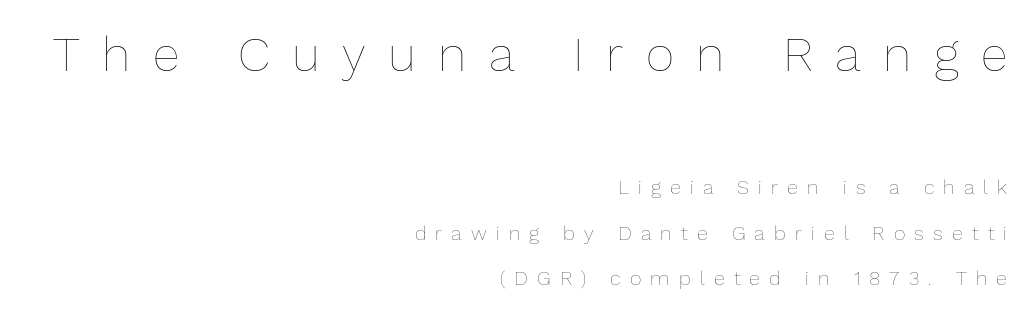
Q: Is the text bold? A: No.
Q: Is the text italic (slanted)? A: No, it is upright.
Q: Is the text underlined? A: No.
Q: How is the paragraph aligned? A: Right-aligned.
Q: Is the spacing between letters normal or unusually wide? A: Unusually wide.
Q: Is the spacing between lines tight, normal or loose? A: Loose.
Q: Which block of text is set in a larger size, the first (top) or the second (bottom)? A: The first (top) one.
Q: Width (condensed, normal, or wide)? A: Normal.
Q: Stroke contrast? A: Low.
Q: x-height? A: Medium.
Q: Monospaced? A: No.
